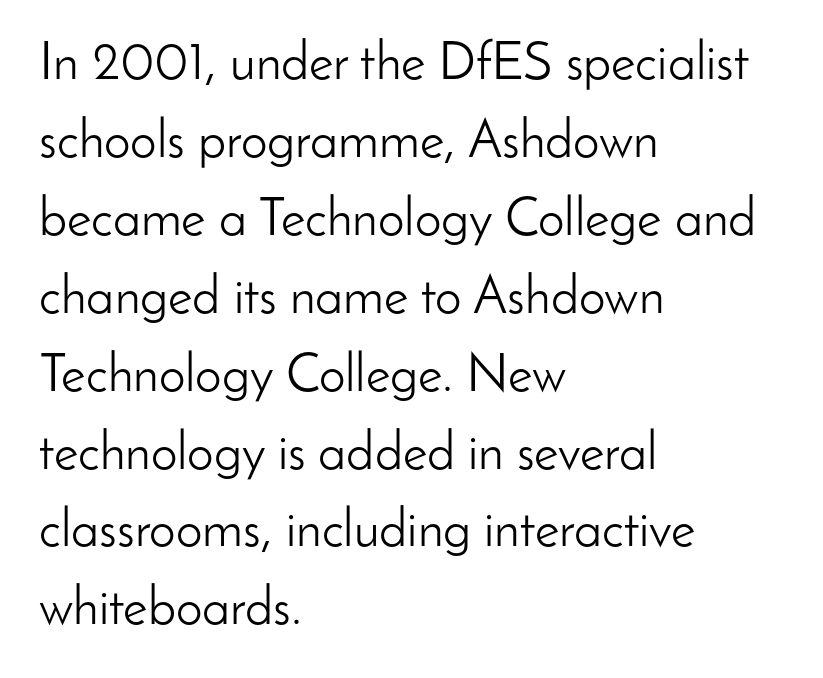
{"serif": "no", "italic": "no", "bold": "no", "weight": "light", "width": "normal", "stroke_contrast": "low", "x_height": "small", "monospaced": "no", "underline": "no", "align": "left", "line_spacing": "normal", "line_spacing_ratio": 1.47, "letter_spacing": "normal", "letter_spacing_em": 0.0, "glyph_px": 53}
